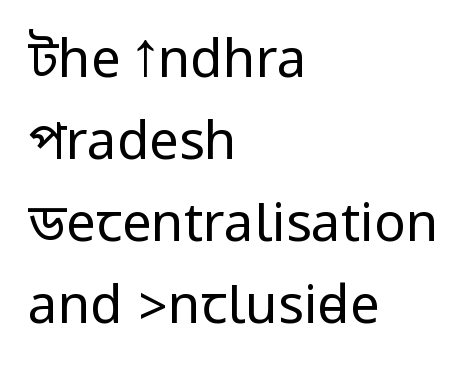
The image shows 53 px regular-weight, condensed sans-serif type, upright; set left-aligned, normal line spacing (1.55x), normal letter spacing, not underlined; low stroke contrast.
